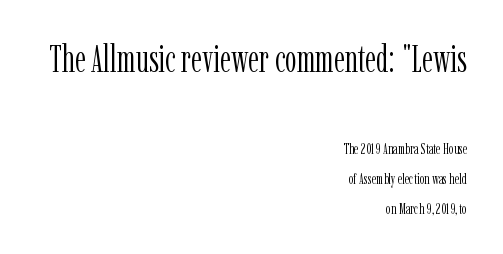
Q: Is the text bold? A: No.
Q: Is the text italic (slanted)? A: No, it is upright.
Q: Is the typeface a serif or a sans-serif typeface? A: Serif.
Q: Is the text underlined? A: No.
Q: How is the paragraph aligned? A: Right-aligned.
Q: Is the spacing between letters normal or unusually wide? A: Normal.
Q: Is the spacing between lines tight, normal or loose? A: Loose.
Q: Which block of text is set in a larger size, the first (top) or the second (bottom)? A: The first (top) one.
Q: Width (condensed, normal, or wide)? A: Condensed.
Q: Stroke contrast? A: Low.
Q: x-height? A: Medium.
Q: Monospaced? A: No.
